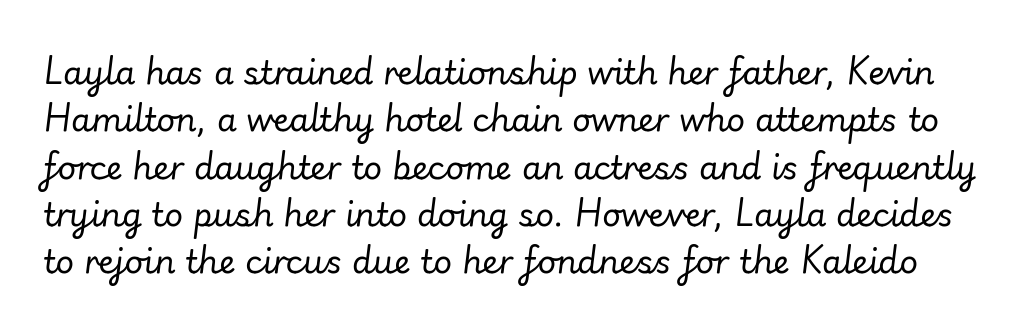
Weight: in the light-to-regular range. The passage shown is not underscored anywhere. Short note: letters normally spaced. You could not count columns in this text — the font is proportionally spaced.
